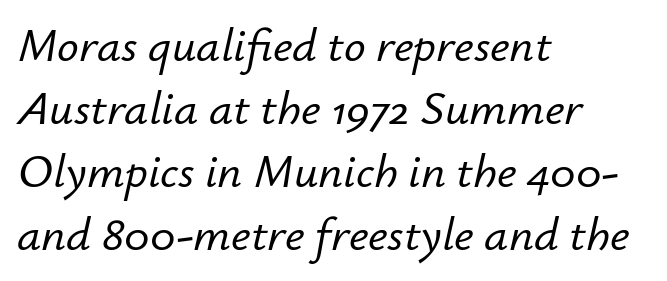
{"italic": "yes", "lean": "right", "slant_degrees": 12, "width": "normal", "stroke_contrast": "low", "x_height": "small", "monospaced": "no", "underline": "no", "align": "left", "line_spacing": "normal", "line_spacing_ratio": 1.31, "letter_spacing": "normal", "letter_spacing_em": 0.0, "glyph_px": 48}
